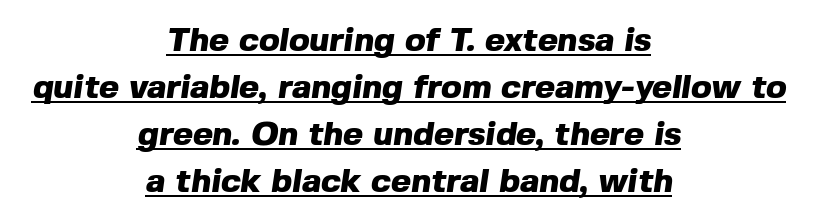
Q: Is the text bold? A: Yes.
Q: Is the typeface a serif or a sans-serif typeface? A: Sans-serif.
Q: Is the text underlined? A: Yes.
Q: How is the paragraph aligned? A: Centered.
Q: Is the spacing between letters normal or unusually wide? A: Normal.
Q: Is the spacing between lines tight, normal or loose? A: Normal.
Q: Width (condensed, normal, or wide)? A: Normal.
Q: x-height? A: Medium.
Q: Monospaced? A: No.
